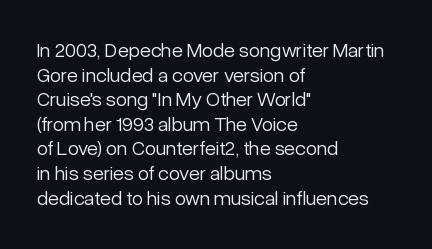
Casual observation: everything's shoved over to the left. This is not heavy type; no bold has been used. Italic? Not at all — the glyphs are vertical. The space beneath each line is pristine and unruled. No extra tracking has been applied to these lines.
